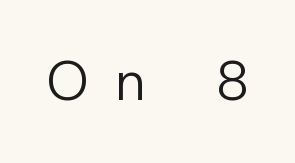
{"serif": "no", "italic": "no", "bold": "no", "weight": "regular", "width": "normal", "stroke_contrast": "low", "x_height": "medium", "monospaced": "no", "underline": "no", "letter_spacing": "wide", "letter_spacing_em": 0.49, "glyph_px": 54}
